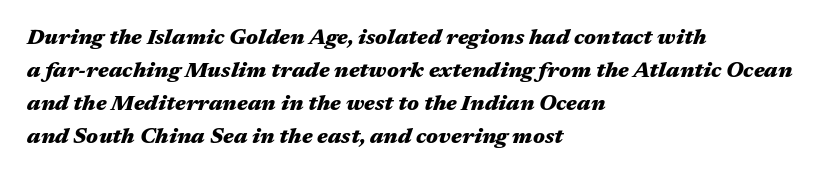
Q: Is the text bold? A: Yes.
Q: Is the text italic (slanted)? A: Yes, it leans right by about 17 degrees.
Q: Is the text underlined? A: No.
Q: How is the paragraph aligned? A: Left-aligned.
Q: Is the spacing between letters normal or unusually wide? A: Normal.
Q: Is the spacing between lines tight, normal or loose? A: Normal.
